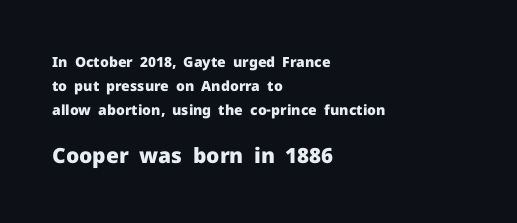
The image shows 21 px bold type, upright; set left-aligned, normal line spacing (1.7x), normal letter spacing, not underlined; the second (bottom) block is 1.5x larger.
